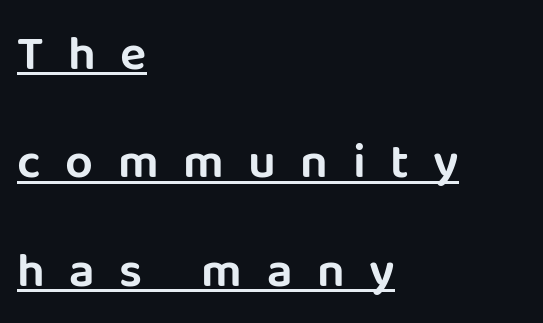
The image shows 49 px sans-serif type, upright; set left-aligned, loose line spacing (2.21x), unusually wide letter spacing (+0.5 em), underlined; low stroke contrast and a large x-height.
